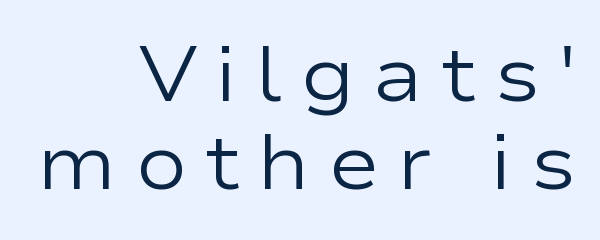
{"serif": "no", "italic": "no", "bold": "no", "weight": "regular", "width": "wide", "stroke_contrast": "low", "x_height": "medium", "monospaced": "no", "underline": "no", "align": "right", "line_spacing": "tight", "line_spacing_ratio": 1.14, "letter_spacing": "wide", "letter_spacing_em": 0.23, "glyph_px": 77}
